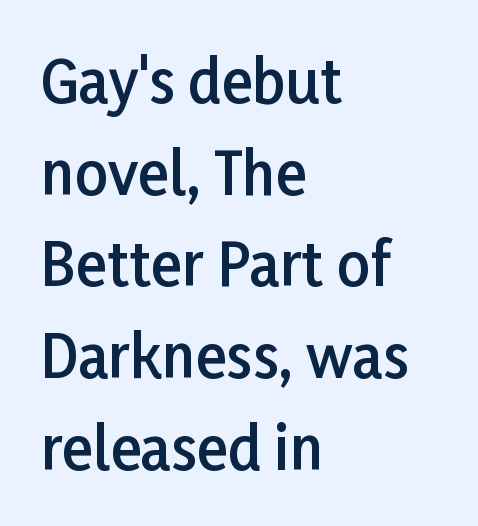
Q: Is the text bold? A: Semi-bold.
Q: Is the text italic (slanted)? A: No, it is upright.
Q: Is the typeface a serif or a sans-serif typeface? A: Sans-serif.
Q: Is the text underlined? A: No.
Q: How is the paragraph aligned? A: Left-aligned.
Q: Is the spacing between letters normal or unusually wide? A: Normal.
Q: Is the spacing between lines tight, normal or loose? A: Normal.
Q: Width (condensed, normal, or wide)? A: Normal.
Q: Stroke contrast? A: Low.
Q: x-height? A: Medium.
Q: Monospaced? A: No.
